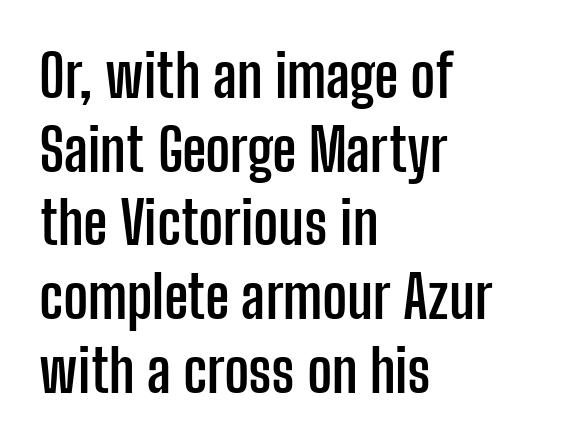
These lines keep a tight, regular rhythm from letter to letter. Every letter is thick-stroked: bold, no question. Proportional: the letters do not fall into vertical columns. The type sits square on the baseline with zero lean. Honestly, there is no underline to notice here at all. Visually the block forms a straight wall on the left and a jagged coastline on the right.
